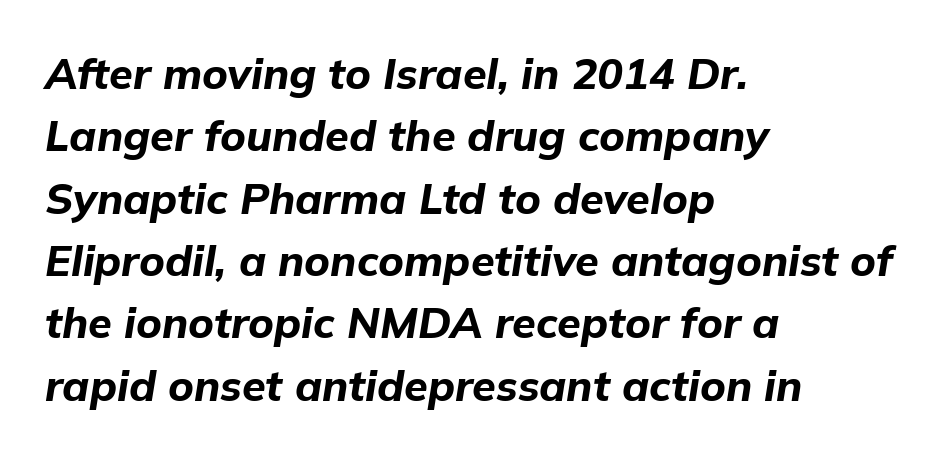
{"italic": "yes", "lean": "right", "slant_degrees": 9, "bold": "yes", "weight": "bold", "width": "normal", "stroke_contrast": "low", "x_height": "medium", "monospaced": "no", "underline": "no", "align": "left", "line_spacing": "normal", "line_spacing_ratio": 1.45, "letter_spacing": "normal", "letter_spacing_em": 0.0, "glyph_px": 43}
